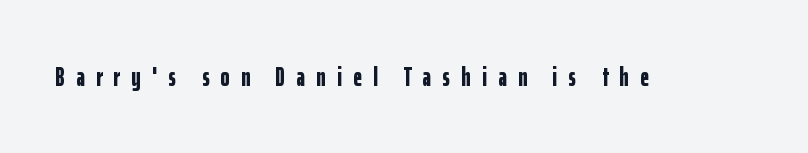
{"italic": "no", "bold": "yes", "underline": "no", "letter_spacing": "wide", "letter_spacing_em": 0.42, "glyph_px": 27}
